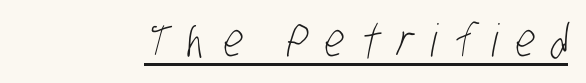
Q: Is the text bold? A: No.
Q: Is the typeface a serif or a sans-serif typeface? A: Sans-serif.
Q: Is the text underlined? A: Yes.
Q: Is the spacing between letters normal or unusually wide? A: Unusually wide.
Q: Width (condensed, normal, or wide)? A: Condensed.
Q: Stroke contrast? A: Low.
Q: x-height? A: Large.
Q: Monospaced? A: No.
